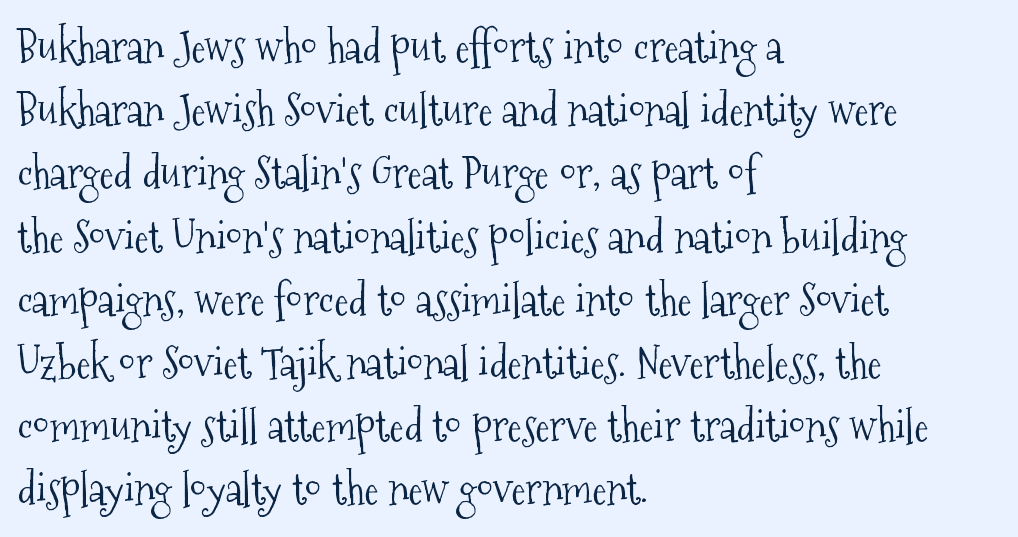
Q: Is the text bold? A: No.
Q: Is the text italic (slanted)? A: No, it is upright.
Q: Is the typeface a serif or a sans-serif typeface? A: Serif.
Q: Is the text underlined? A: No.
Q: How is the paragraph aligned? A: Left-aligned.
Q: Is the spacing between letters normal or unusually wide? A: Normal.
Q: Is the spacing between lines tight, normal or loose? A: Normal.
Q: Width (condensed, normal, or wide)? A: Condensed.
Q: Stroke contrast? A: Medium.
Q: x-height? A: Medium.
Q: Monospaced? A: No.
